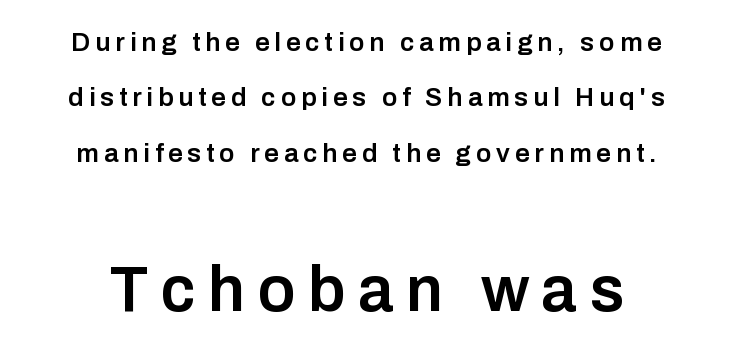
Q: Is the text bold? A: Semi-bold.
Q: Is the text italic (slanted)? A: No, it is upright.
Q: Is the typeface a serif or a sans-serif typeface? A: Sans-serif.
Q: Is the text underlined? A: No.
Q: How is the paragraph aligned? A: Centered.
Q: Is the spacing between lines tight, normal or loose? A: Loose.
Q: Which block of text is set in a larger size, the first (top) or the second (bottom)? A: The second (bottom) one.
Q: Width (condensed, normal, or wide)? A: Normal.
Q: Stroke contrast? A: Low.
Q: x-height? A: Medium.
Q: Monospaced? A: No.
